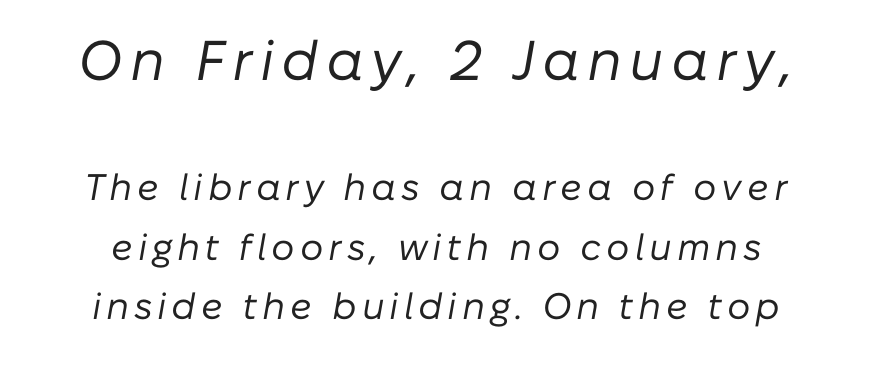
{"italic": "yes", "lean": "right", "slant_degrees": 10, "bold": "no", "weight": "regular", "width": "normal", "stroke_contrast": "low", "x_height": "medium", "monospaced": "no", "underline": "no", "line_spacing": "normal", "line_spacing_ratio": 1.6, "larger_block": "first", "size_ratio": 1.51, "glyph_px": 56}
